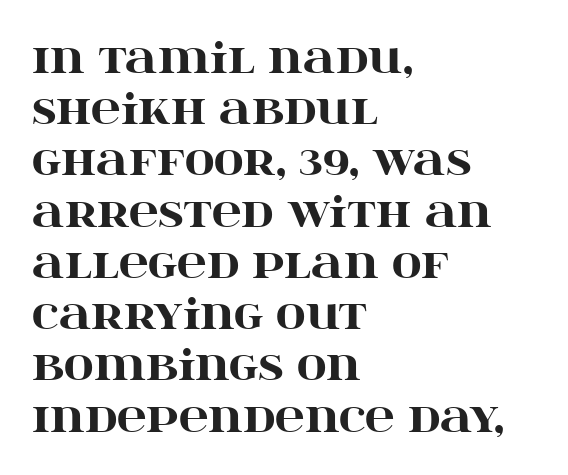
The image shows 41 px heavy, wide serif type, upright; set left-aligned, normal line spacing (1.25x), normal letter spacing, not underlined; high stroke contrast and a large x-height.
